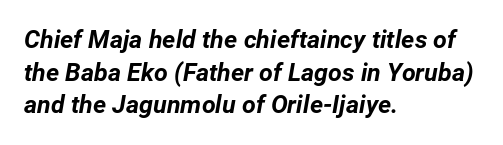
The image shows 25 px bold type, italic (leaning right); set left-aligned, normal line spacing (1.31x), normal letter spacing, not underlined.
